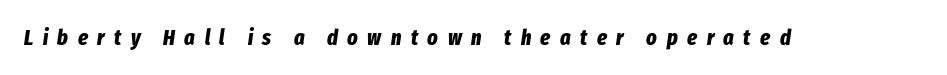
The image shows 22 px bold type, italic (leaning right); set unusually wide letter spacing (+0.43 em), not underlined.
